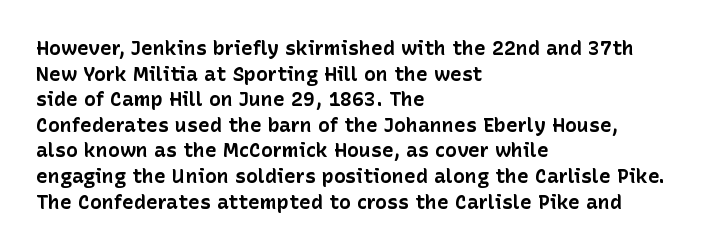
{"italic": "no", "bold": "yes", "underline": "no", "align": "left", "line_spacing": "normal", "line_spacing_ratio": 1.28, "letter_spacing": "normal", "letter_spacing_em": 0.0, "glyph_px": 20}
